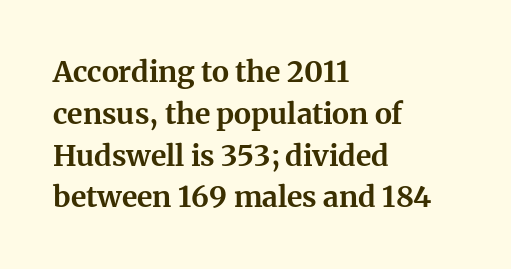
Q: Is the text bold? A: Yes.
Q: Is the text italic (slanted)? A: No, it is upright.
Q: Is the typeface a serif or a sans-serif typeface? A: Serif.
Q: Is the text underlined? A: No.
Q: How is the paragraph aligned? A: Left-aligned.
Q: Is the spacing between letters normal or unusually wide? A: Normal.
Q: Is the spacing between lines tight, normal or loose? A: Normal.
Q: Width (condensed, normal, or wide)? A: Normal.
Q: Stroke contrast? A: Medium.
Q: x-height? A: Medium.
Q: Monospaced? A: No.
